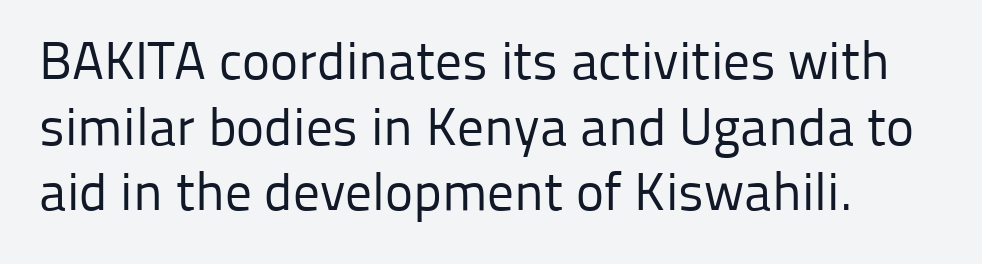
This rendering employs a face without finishing strokes, i.e., a sans-serif. Each letter keeps its own natural width here, so spacing adapts to shape. The strokes are not fattened; the text isn't bold. Each row of text sits above clean, open space.
